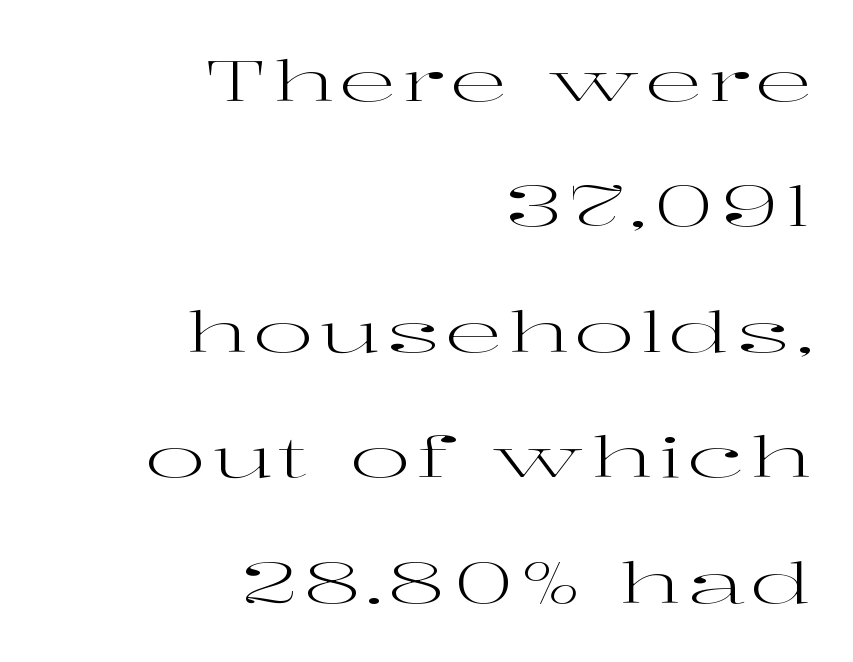
Q: Is the text bold? A: No.
Q: Is the text italic (slanted)? A: No, it is upright.
Q: Is the typeface a serif or a sans-serif typeface? A: Serif.
Q: Is the text underlined? A: No.
Q: How is the paragraph aligned? A: Right-aligned.
Q: Is the spacing between lines tight, normal or loose? A: Loose.
Q: Width (condensed, normal, or wide)? A: Wide.
Q: Stroke contrast? A: High.
Q: x-height? A: Medium.
Q: Monospaced? A: No.
